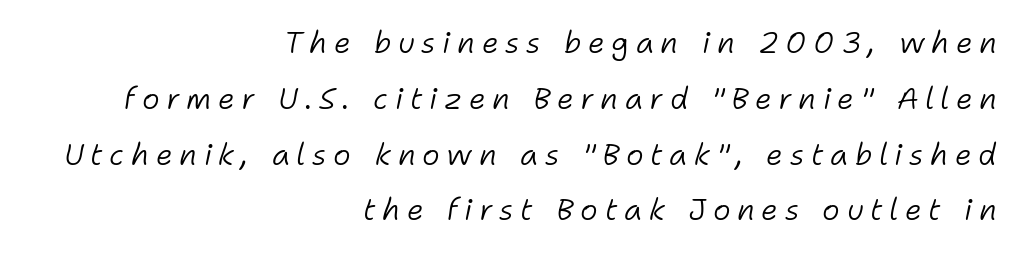
No extra ink here — the face is not bold. The glyphs look as if they've been sheared to an angle. This sample has the flowing, uneven cadence of proportional lettering. Words appear elongated and porous because spacing is wide.
